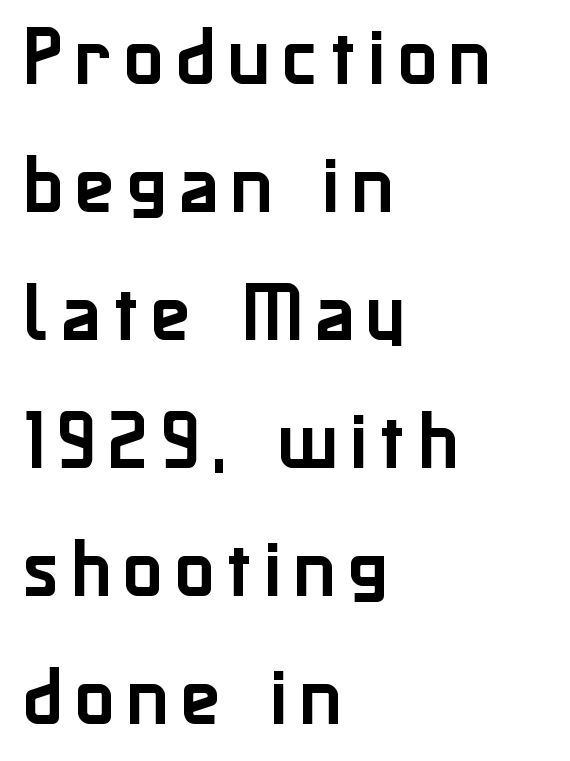
Q: Is the text italic (slanted)? A: No, it is upright.
Q: Is the typeface a serif or a sans-serif typeface? A: Sans-serif.
Q: Is the text underlined? A: No.
Q: How is the paragraph aligned? A: Left-aligned.
Q: Is the spacing between lines tight, normal or loose? A: Loose.
Q: Width (condensed, normal, or wide)? A: Normal.
Q: Stroke contrast? A: Low.
Q: x-height? A: Medium.
Q: Monospaced? A: No.
